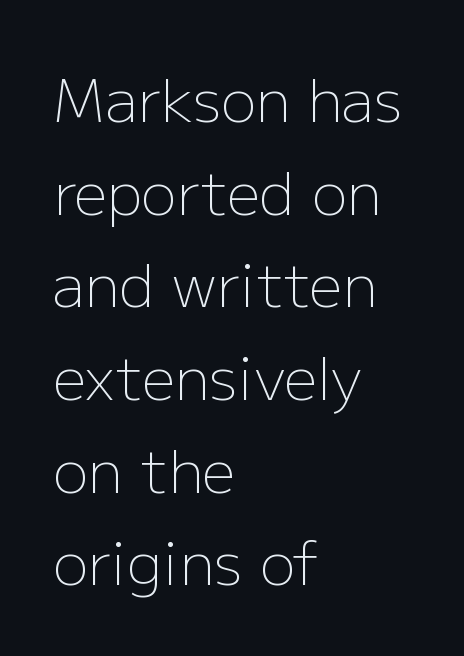
This rendering leaves character spacing at its baseline value. Honestly, there is no underline to notice here at all. Bold? No — there's no thickening of the strokes. Look at the bottom of the vertical strokes: they stop flat, with no serifs.
